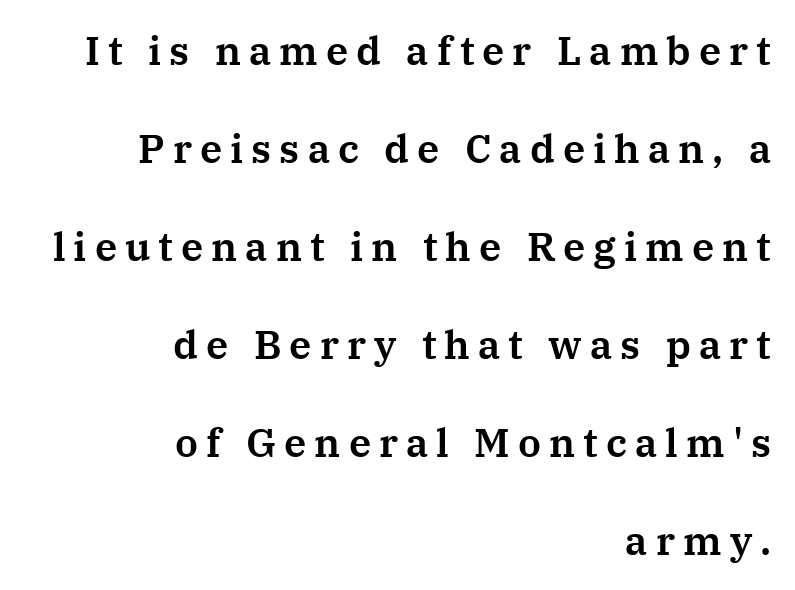
Q: Is the text italic (slanted)? A: No, it is upright.
Q: Is the typeface a serif or a sans-serif typeface? A: Serif.
Q: Is the text underlined? A: No.
Q: How is the paragraph aligned? A: Right-aligned.
Q: Is the spacing between letters normal or unusually wide? A: Unusually wide.
Q: Is the spacing between lines tight, normal or loose? A: Loose.
Q: Width (condensed, normal, or wide)? A: Normal.
Q: Stroke contrast? A: Medium.
Q: x-height? A: Medium.
Q: Monospaced? A: No.
